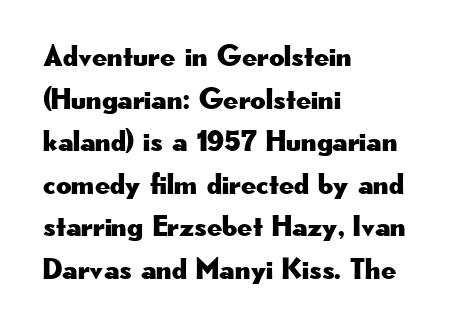
Notice how descenders clear the ascenders below comfortably — that's standard leading. Type style note: lacks serifs. This sample has the flowing, uneven cadence of proportional lettering. Words appear dense and cohesive because spacing is normal. Style check: upright.
